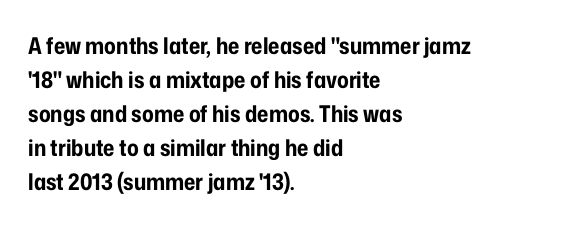
The image shows 23 px bold type, upright; set left-aligned, normal line spacing (1.48x), normal letter spacing, not underlined.
